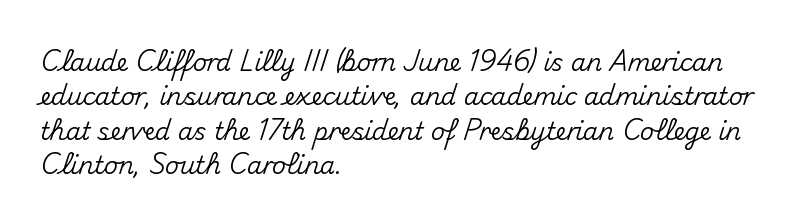
The rows are spaced the way most documents space them. Reading down the block, your eye returns to a fixed left position each line. The words here are not underlined. Nothing unusual about the tracking: characters are spaced as the font intends.
